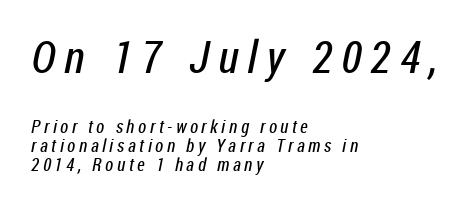
Q: Is the text bold? A: No.
Q: Is the typeface a serif or a sans-serif typeface? A: Sans-serif.
Q: Is the text underlined? A: No.
Q: How is the paragraph aligned? A: Left-aligned.
Q: Is the spacing between letters normal or unusually wide? A: Unusually wide.
Q: Is the spacing between lines tight, normal or loose? A: Tight.
Q: Which block of text is set in a larger size, the first (top) or the second (bottom)? A: The first (top) one.
Q: Width (condensed, normal, or wide)? A: Condensed.
Q: Stroke contrast? A: Low.
Q: x-height? A: Medium.
Q: Monospaced? A: No.
